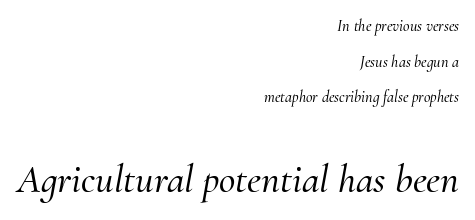
{"serif": "yes", "italic": "yes", "lean": "right", "slant_degrees": 10, "width": "normal", "stroke_contrast": "medium", "x_height": "small", "monospaced": "no", "underline": "no", "align": "right", "line_spacing": "loose", "line_spacing_ratio": 2.22, "letter_spacing": "normal", "letter_spacing_em": 0.0, "larger_block": "second", "size_ratio": 2.5, "glyph_px": 40}
